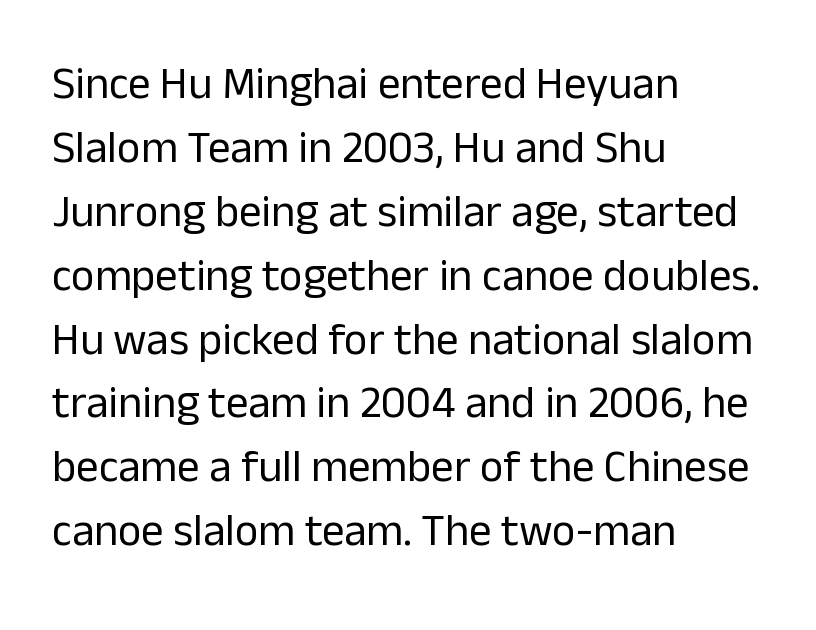
The image shows 45 px regular-weight sans-serif type, upright; set left-aligned, normal line spacing (1.42x), normal letter spacing, not underlined; low stroke contrast and a medium x-height.
